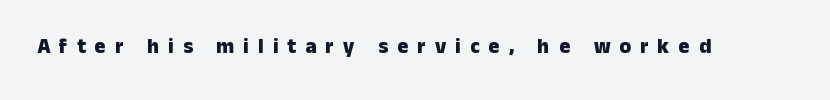
Q: Is the text bold? A: Yes.
Q: Is the text italic (slanted)? A: No, it is upright.
Q: Is the text underlined? A: No.
Q: Is the spacing between letters normal or unusually wide? A: Unusually wide.
